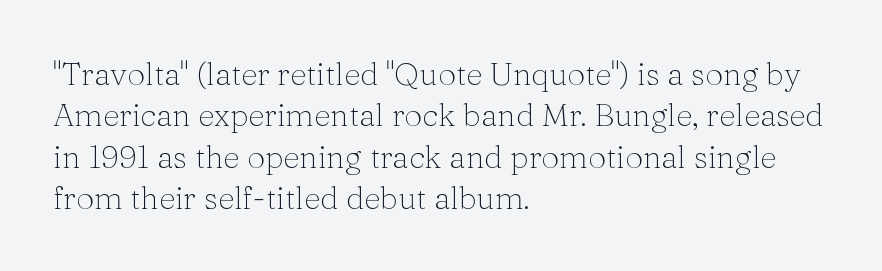
Clear beneath every line of the passage. Spacing verdict: proportional, widths tailored to each character. These glyphs show unthickened strokes, regular width or finer. It's the straight-up-and-down kind of type. Leading matches the norm, producing a regular column. Default kerning and tracking; the words read as compact shapes.
